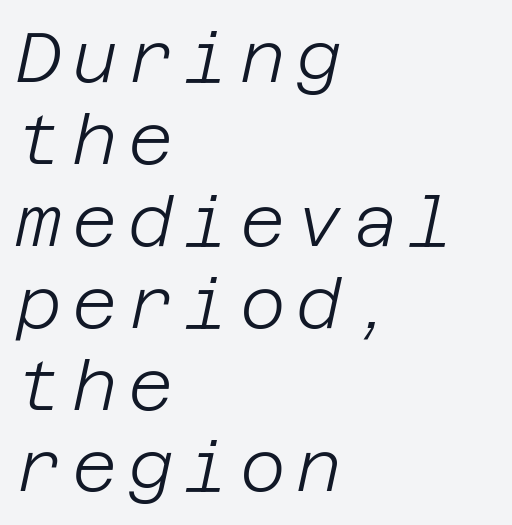
Caption: face not bold, strokes unweighted. Which margin do the lines hug? The left one — the right edge is uneven. Has an underline been added? It has not. Rendered with sloped, italic letterforms.
